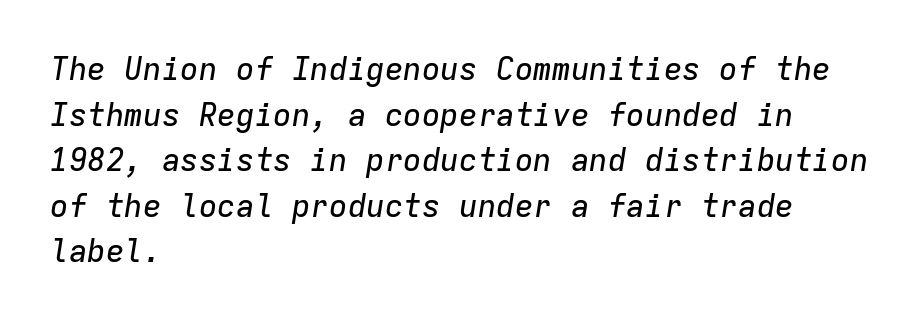
The image shows 31 px text type, italic (leaning right), monospaced; set left-aligned, normal line spacing (1.47x), normal letter spacing, not underlined; low stroke contrast and a medium x-height.
